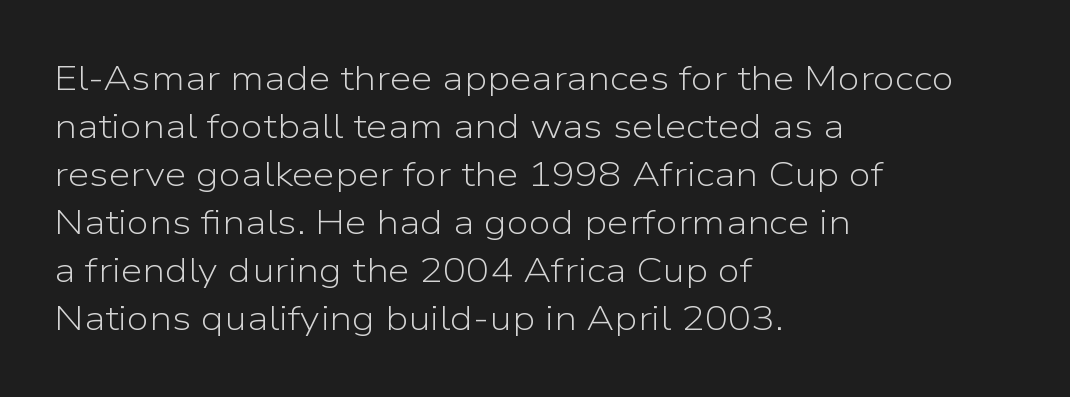
{"serif": "no", "italic": "no", "bold": "no", "weight": "light", "width": "normal", "stroke_contrast": "low", "x_height": "medium", "monospaced": "no", "underline": "no", "align": "left", "line_spacing": "normal", "line_spacing_ratio": 1.37, "letter_spacing": "normal", "letter_spacing_em": 0.0, "glyph_px": 35}
